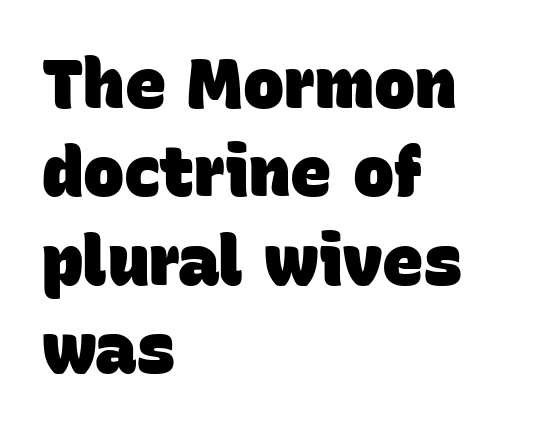
The line-height multiplier appears to be the usual default. Glance below the letters and you will spot only blank space. Words appear dense and cohesive because spacing is normal. Layout note: lines flush left.
